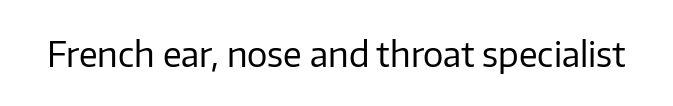
The image shows 34 px regular-weight sans-serif type, upright; set normal letter spacing, not underlined; low stroke contrast and a medium x-height.
